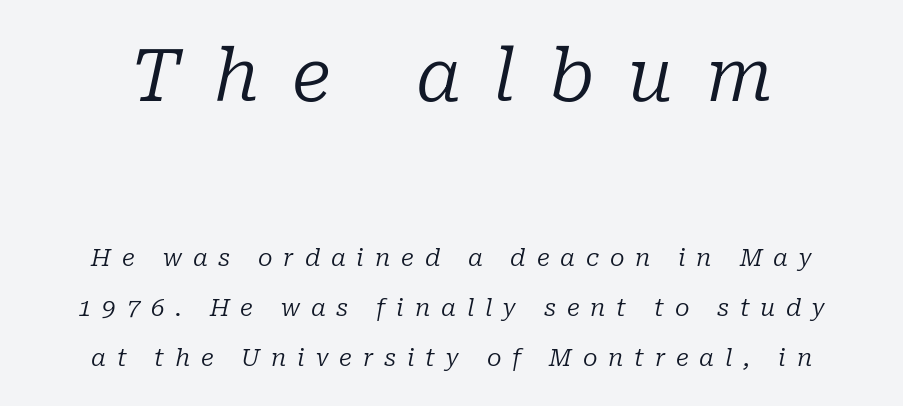
Does the leading feel generous? Absolutely, it's lavish. You could not count columns in this text — the font is proportionally spaced. Nothing heavy about these letters — not bold at all. Quick note: italic.
